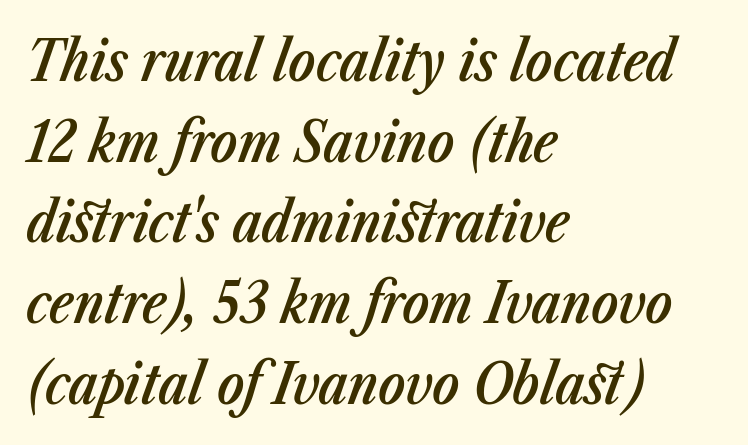
Does the copy run flush right? No — it runs flush left. The lettering tilts uniformly, giving the passage an italic look. Looks like regular typesetting: each glyph gets only the width it needs. This sample keeps an unexceptional amount of space between lines.
